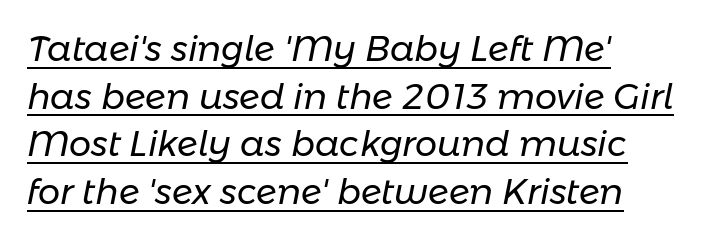
{"italic": "yes", "lean": "right", "slant_degrees": 11, "bold": "no", "weight": "regular", "width": "normal", "stroke_contrast": "low", "x_height": "medium", "monospaced": "no", "underline": "yes", "align": "left", "line_spacing": "normal", "line_spacing_ratio": 1.36, "letter_spacing": "normal", "letter_spacing_em": 0.0, "glyph_px": 35}
